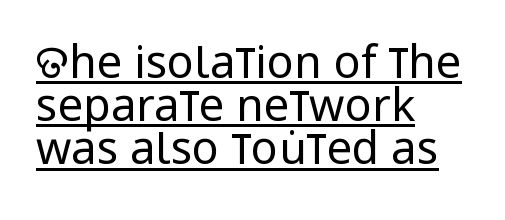
The image shows 45 px regular-weight, condensed sans-serif type, upright; set left-aligned, tight line spacing (0.96x), normal letter spacing, underlined; low stroke contrast and a large x-height.
